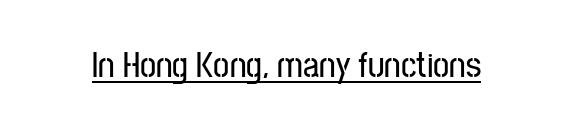
The image shows 36 px condensed sans-serif type, upright; set normal letter spacing, underlined; low stroke contrast and a medium x-height.
